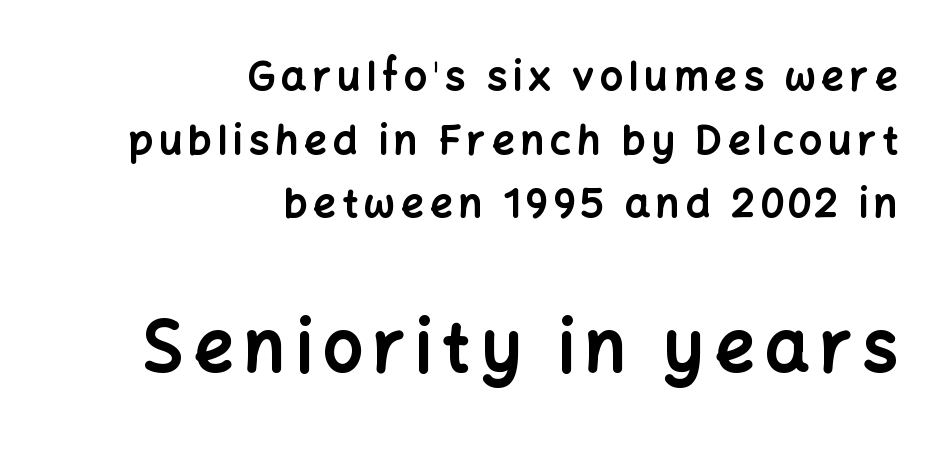
{"serif": "no", "italic": "no", "bold": "yes", "weight": "bold", "width": "normal", "stroke_contrast": "low", "x_height": "medium", "monospaced": "no", "underline": "no", "align": "right", "line_spacing": "normal", "line_spacing_ratio": 1.59, "larger_block": "second", "size_ratio": 1.75, "glyph_px": 70}
